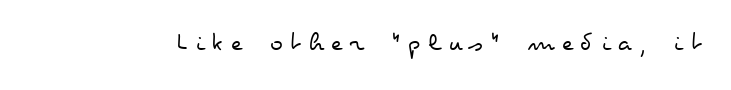
The image shows 27 px text type, upright; set unusually wide letter spacing (+0.28 em), not underlined.
